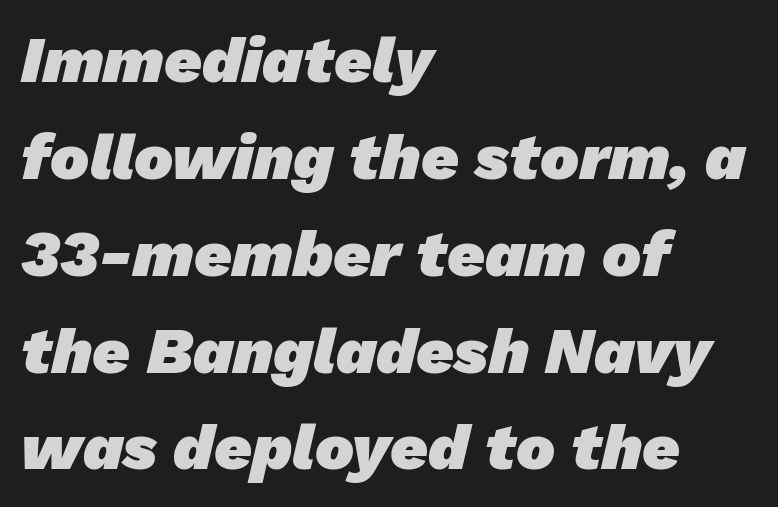
{"serif": "no", "bold": "yes", "weight": "heavy", "width": "normal", "stroke_contrast": "low", "x_height": "medium", "monospaced": "no", "underline": "no", "align": "left", "line_spacing": "normal", "line_spacing_ratio": 1.49, "letter_spacing": "normal", "letter_spacing_em": 0.0, "glyph_px": 65}
